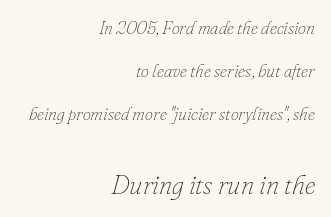
Q: Is the text bold? A: No.
Q: Is the text italic (slanted)? A: Yes, it leans right by about 16 degrees.
Q: Is the text underlined? A: No.
Q: How is the paragraph aligned? A: Right-aligned.
Q: Is the spacing between letters normal or unusually wide? A: Normal.
Q: Is the spacing between lines tight, normal or loose? A: Loose.
Q: Which block of text is set in a larger size, the first (top) or the second (bottom)? A: The second (bottom) one.
